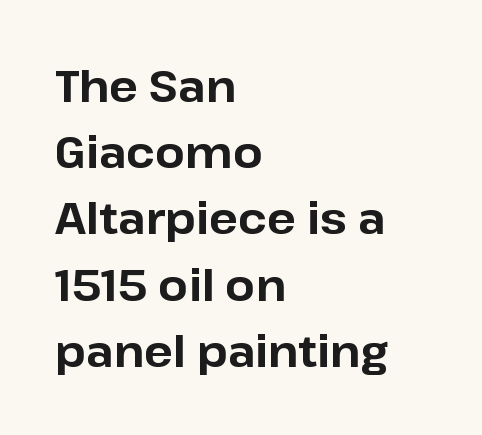
The image shows 43 px bold sans-serif type, upright; set left-aligned, normal line spacing (1.54x), normal letter spacing, not underlined; low stroke contrast and a medium x-height.
